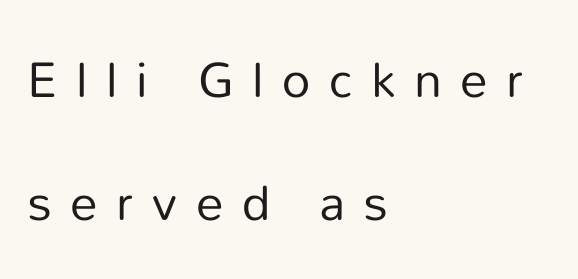
Has an underline been added? It has not. Every character sits straight up, as roman type does. The rendering inserts visible extra space after every character. Do the characters align in a grid? No, the font is proportional. Grotesque or geometric, the face here clearly has no serifs.
